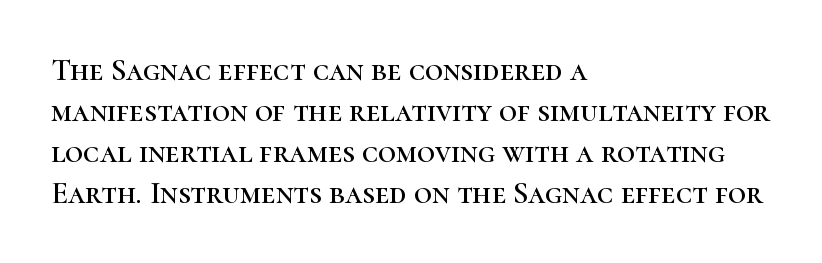
{"serif": "yes", "italic": "no", "width": "normal", "stroke_contrast": "high", "x_height": "medium", "monospaced": "no", "underline": "no", "align": "left", "line_spacing": "normal", "line_spacing_ratio": 1.32, "letter_spacing": "normal", "letter_spacing_em": 0.0, "glyph_px": 31}
